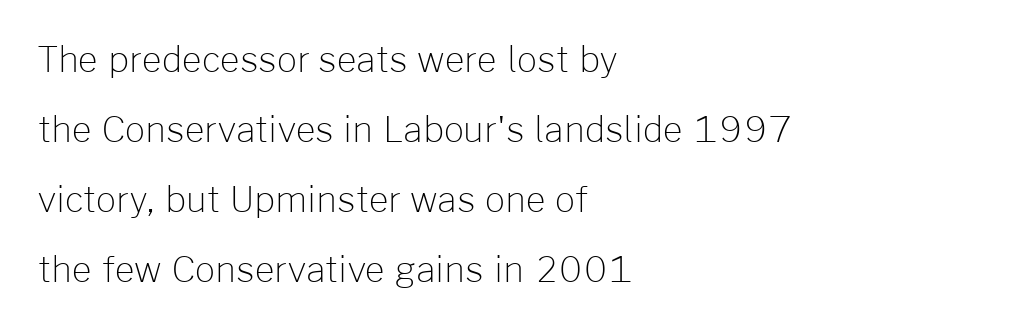
Q: Is the text bold? A: No.
Q: Is the text italic (slanted)? A: No, it is upright.
Q: Is the typeface a serif or a sans-serif typeface? A: Sans-serif.
Q: Is the text underlined? A: No.
Q: How is the paragraph aligned? A: Left-aligned.
Q: Is the spacing between letters normal or unusually wide? A: Normal.
Q: Is the spacing between lines tight, normal or loose? A: Loose.
Q: Width (condensed, normal, or wide)? A: Normal.
Q: Stroke contrast? A: Low.
Q: x-height? A: Medium.
Q: Monospaced? A: No.
